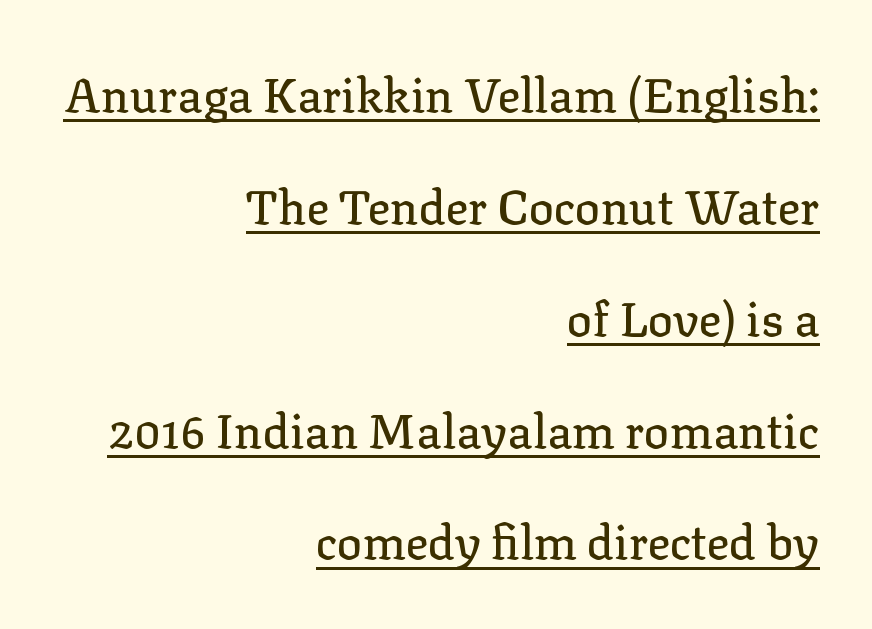
{"serif": "yes", "italic": "no", "width": "normal", "stroke_contrast": "low", "x_height": "medium", "monospaced": "no", "underline": "yes", "align": "right", "line_spacing": "loose", "line_spacing_ratio": 2.38, "letter_spacing": "normal", "letter_spacing_em": 0.0, "glyph_px": 47}
